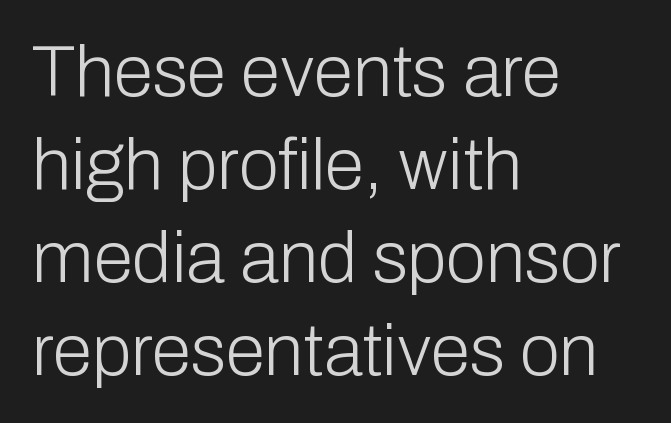
Letters rest on an invisible, unmarked baseline. Stroke terminals: plain, sans-serif. The gaps between neighbouring characters are ordinary and unremarkable. Do the letters lean? They stand straight. In CSS terms this would be text-align: left. The strokes are not fattened; the text isn't bold.
